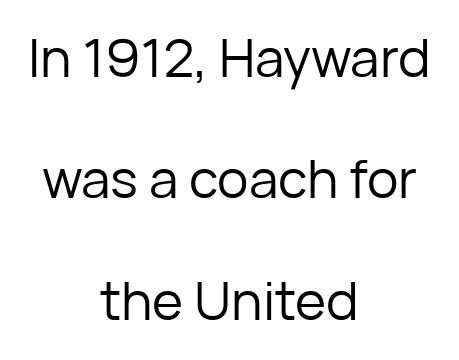
Q: Is the text bold? A: No.
Q: Is the text italic (slanted)? A: No, it is upright.
Q: Is the typeface a serif or a sans-serif typeface? A: Sans-serif.
Q: Is the text underlined? A: No.
Q: How is the paragraph aligned? A: Centered.
Q: Is the spacing between letters normal or unusually wide? A: Normal.
Q: Is the spacing between lines tight, normal or loose? A: Loose.
Q: Width (condensed, normal, or wide)? A: Normal.
Q: Stroke contrast? A: Low.
Q: x-height? A: Medium.
Q: Monospaced? A: No.
